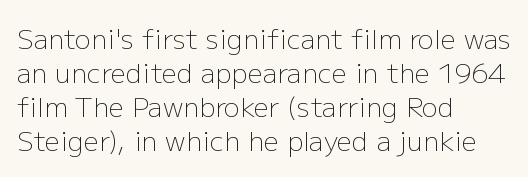
The image shows 27 px text type, upright; set left-aligned, normal line spacing (1.26x), normal letter spacing, not underlined.
